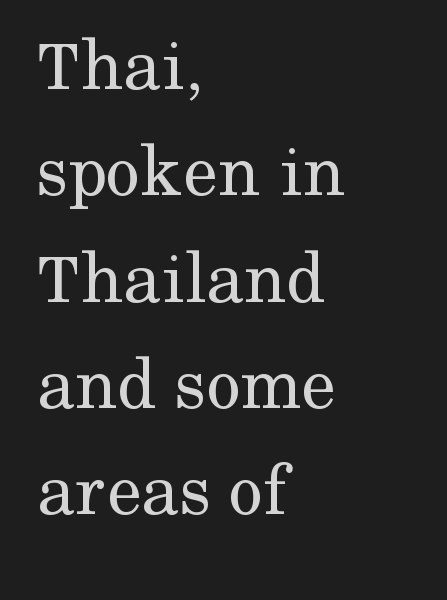
Q: Is the text bold? A: No.
Q: Is the text italic (slanted)? A: No, it is upright.
Q: Is the typeface a serif or a sans-serif typeface? A: Serif.
Q: Is the text underlined? A: No.
Q: How is the paragraph aligned? A: Left-aligned.
Q: Is the spacing between letters normal or unusually wide? A: Normal.
Q: Is the spacing between lines tight, normal or loose? A: Normal.
Q: Width (condensed, normal, or wide)? A: Normal.
Q: Stroke contrast? A: Medium.
Q: x-height? A: Medium.
Q: Monospaced? A: No.
